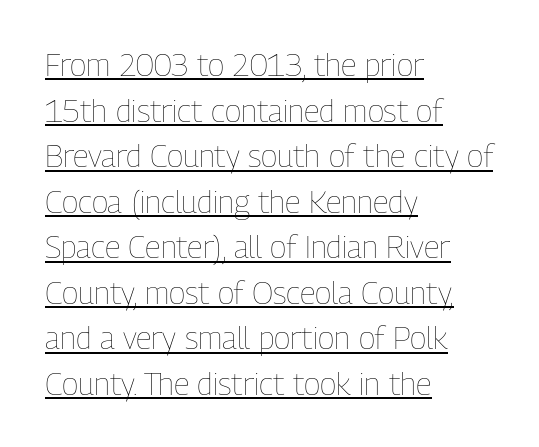
Q: Is the text bold? A: No.
Q: Is the text italic (slanted)? A: No, it is upright.
Q: Is the text underlined? A: Yes.
Q: How is the paragraph aligned? A: Left-aligned.
Q: Is the spacing between letters normal or unusually wide? A: Normal.
Q: Is the spacing between lines tight, normal or loose? A: Normal.
Q: Width (condensed, normal, or wide)? A: Condensed.
Q: Stroke contrast? A: Low.
Q: x-height? A: Medium.
Q: Monospaced? A: No.
